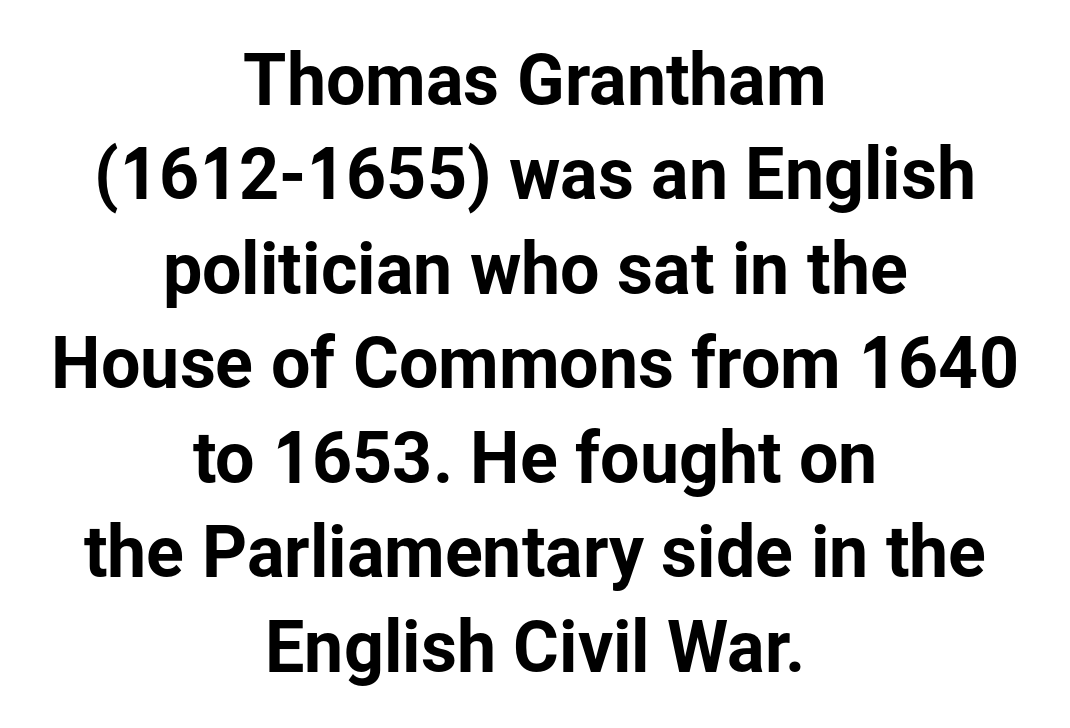
Vertically, the passage feels balanced, rows spaced as you'd expect. Plain, unruled lines of type. Standard letterfit; no display-style spreading of the glyphs. You can tell from the bare stems that sans-serif type was used.
